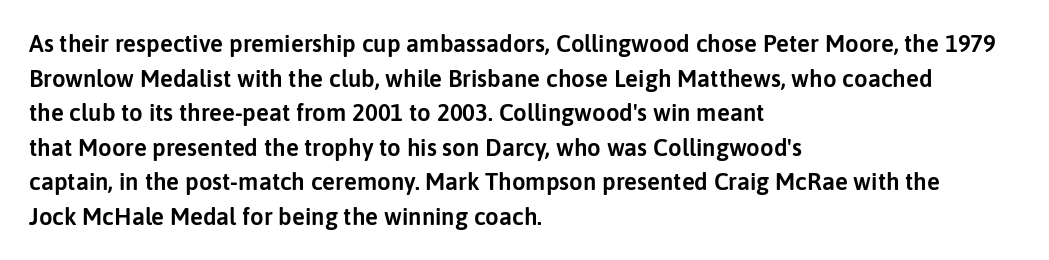
The compositor pushed each line to the left boundary. Compared with typical paragraphs, the rows here are spaced about the same. Here the glyphs are tracked normally, forming tight word shapes. Check the space under the baseline: it is left empty. You can tell it's not italic because the verticals are truly vertical.
